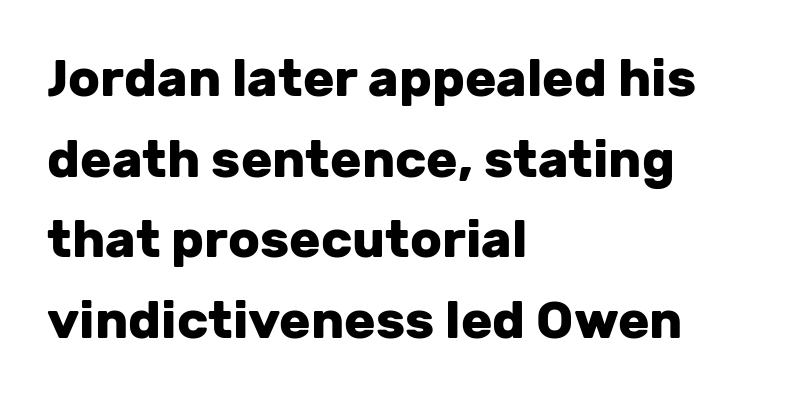
Q: Is the text bold? A: Yes.
Q: Is the text italic (slanted)? A: No, it is upright.
Q: Is the typeface a serif or a sans-serif typeface? A: Sans-serif.
Q: Is the text underlined? A: No.
Q: How is the paragraph aligned? A: Left-aligned.
Q: Is the spacing between letters normal or unusually wide? A: Normal.
Q: Is the spacing between lines tight, normal or loose? A: Normal.
Q: Width (condensed, normal, or wide)? A: Normal.
Q: Stroke contrast? A: Low.
Q: x-height? A: Medium.
Q: Monospaced? A: No.
